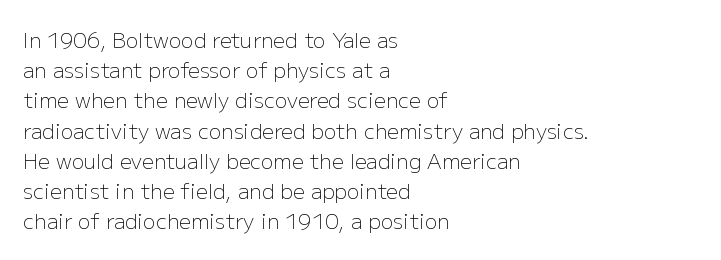
The image shows 21 px text type, upright; set left-aligned, normal line spacing (1.44x), normal letter spacing, not underlined.
